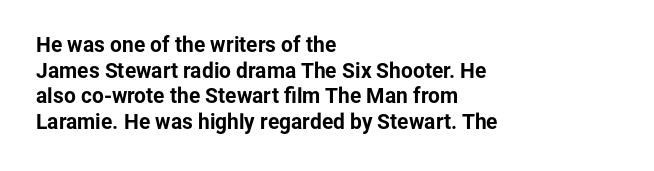
Is there any slant? The stems are plumb. The zone under the glyphs is completely vacant. Caption: bold face, heavy strokes. Each word holds together tightly as a unit, with standard inter-letter gaps. Does the copy run flush right? No — it runs flush left.
